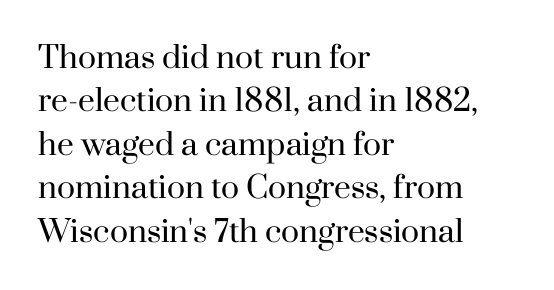
{"serif": "yes", "italic": "no", "bold": "no", "weight": "regular", "width": "normal", "stroke_contrast": "high", "x_height": "small", "monospaced": "no", "underline": "no", "align": "left", "line_spacing": "normal", "line_spacing_ratio": 1.45, "letter_spacing": "normal", "letter_spacing_em": 0.0, "glyph_px": 30}
